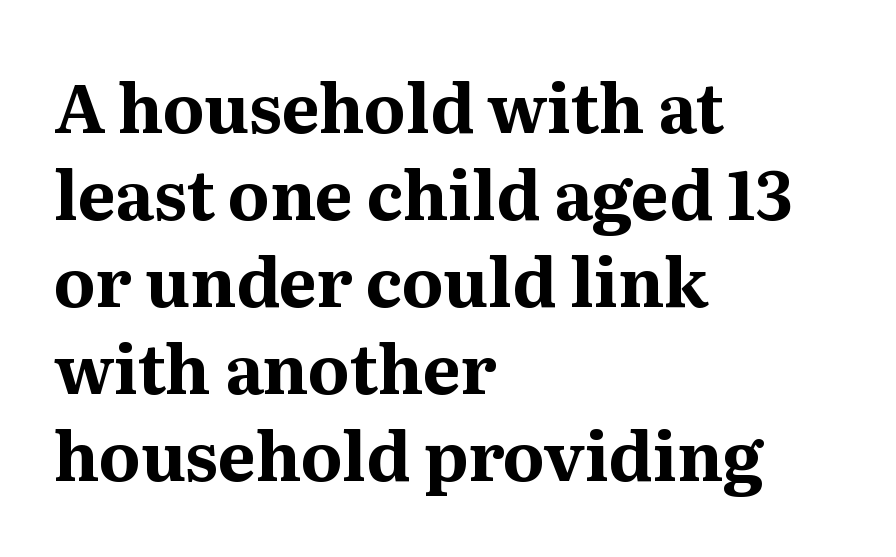
The image shows 67 px bold serif type, upright; set left-aligned, normal line spacing (1.3x), normal letter spacing, not underlined; medium stroke contrast and a medium x-height.
